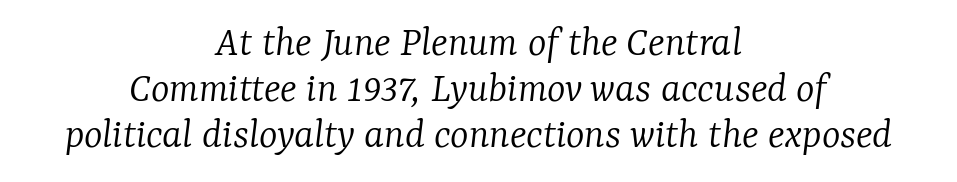
{"serif": "yes", "italic": "yes", "lean": "right", "slant_degrees": 7, "bold": "no", "weight": "light", "width": "normal", "stroke_contrast": "low", "x_height": "medium", "monospaced": "no", "underline": "no", "align": "center", "line_spacing": "tight", "line_spacing_ratio": 1.05, "letter_spacing": "normal", "letter_spacing_em": 0.0, "glyph_px": 44}
